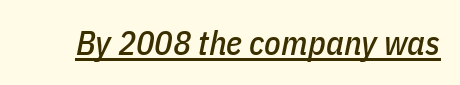
Q: Is the text italic (slanted)? A: Yes, it leans right by about 11 degrees.
Q: Is the text underlined? A: Yes.
Q: Is the spacing between letters normal or unusually wide? A: Normal.
Q: Width (condensed, normal, or wide)? A: Condensed.
Q: Stroke contrast? A: Low.
Q: x-height? A: Medium.
Q: Monospaced? A: No.
